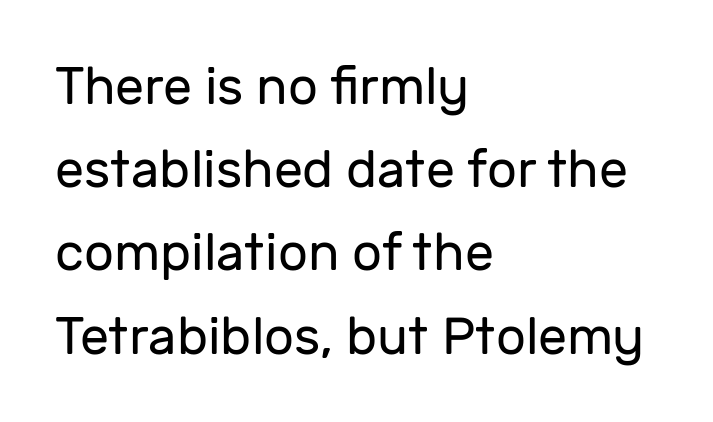
A classic flush-left, rag-right setting is used for this passage. Beneath every word, the page is bare. These lines were composed using upright roman letters. The face used here is proportionally spaced, like ordinary book or web type.
